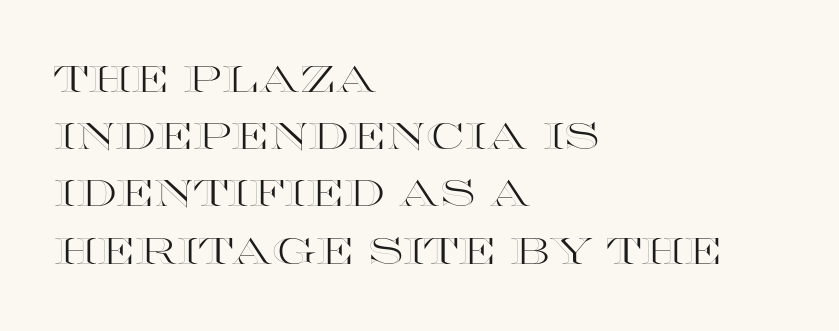
The image shows 36 px wide type, upright; set left-aligned, normal line spacing (1.59x), normal letter spacing, not underlined; a large x-height.
